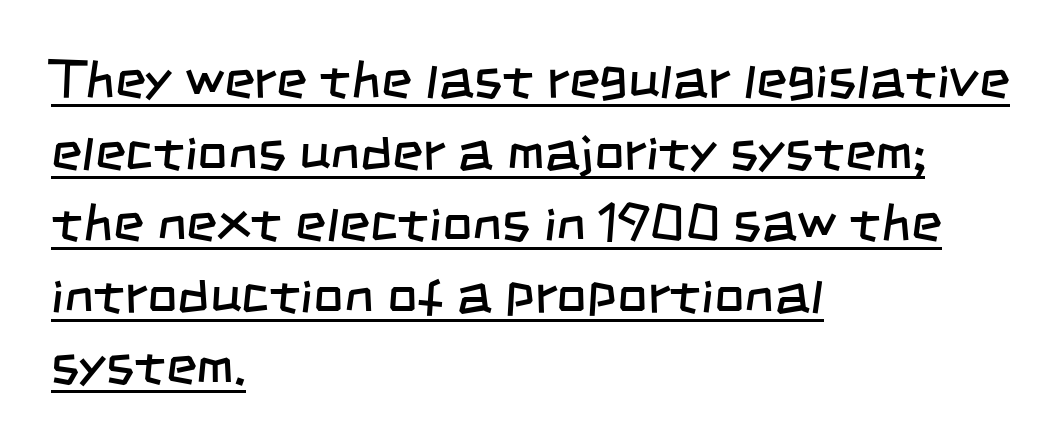
The image shows 53 px regular-weight, condensed sans-serif type; set left-aligned, normal line spacing (1.35x), normal letter spacing, underlined; low stroke contrast and a large x-height.
